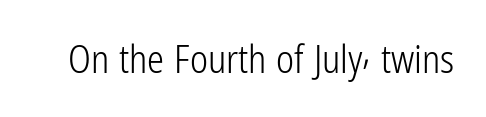
Q: Is the text bold? A: No.
Q: Is the text italic (slanted)? A: No, it is upright.
Q: Is the typeface a serif or a sans-serif typeface? A: Sans-serif.
Q: Is the text underlined? A: No.
Q: Is the spacing between letters normal or unusually wide? A: Normal.
Q: Width (condensed, normal, or wide)? A: Condensed.
Q: Stroke contrast? A: Low.
Q: x-height? A: Medium.
Q: Monospaced? A: No.
